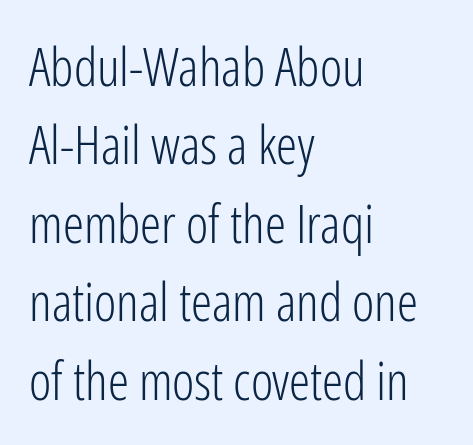
Q: Is the text bold? A: No.
Q: Is the text italic (slanted)? A: No, it is upright.
Q: Is the typeface a serif or a sans-serif typeface? A: Sans-serif.
Q: Is the text underlined? A: No.
Q: How is the paragraph aligned? A: Left-aligned.
Q: Is the spacing between letters normal or unusually wide? A: Normal.
Q: Is the spacing between lines tight, normal or loose? A: Normal.
Q: Width (condensed, normal, or wide)? A: Condensed.
Q: Stroke contrast? A: Low.
Q: x-height? A: Medium.
Q: Monospaced? A: No.
